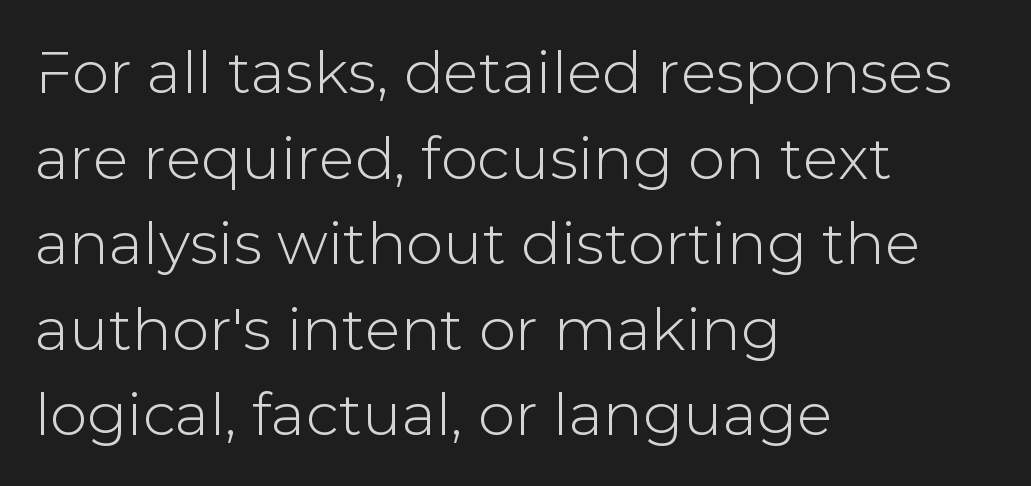
Q: Is the text italic (slanted)? A: No, it is upright.
Q: Is the typeface a serif or a sans-serif typeface? A: Sans-serif.
Q: Is the text underlined? A: No.
Q: How is the paragraph aligned? A: Left-aligned.
Q: Is the spacing between letters normal or unusually wide? A: Normal.
Q: Is the spacing between lines tight, normal or loose? A: Normal.
Q: Width (condensed, normal, or wide)? A: Normal.
Q: Stroke contrast? A: Low.
Q: x-height? A: Medium.
Q: Monospaced? A: No.
